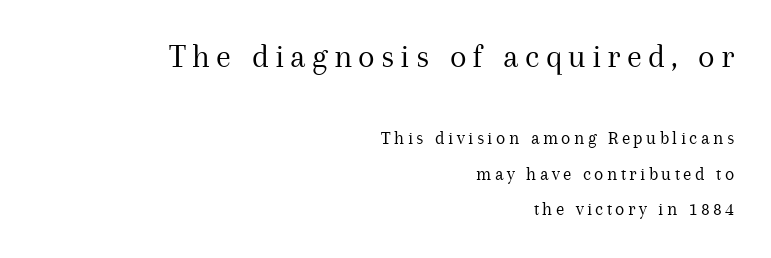
Q: Is the text bold? A: No.
Q: Is the text italic (slanted)? A: No, it is upright.
Q: Is the typeface a serif or a sans-serif typeface? A: Serif.
Q: Is the text underlined? A: No.
Q: How is the paragraph aligned? A: Right-aligned.
Q: Which block of text is set in a larger size, the first (top) or the second (bottom)? A: The first (top) one.
Q: Width (condensed, normal, or wide)? A: Normal.
Q: Stroke contrast? A: Medium.
Q: x-height? A: Medium.
Q: Monospaced? A: No.
